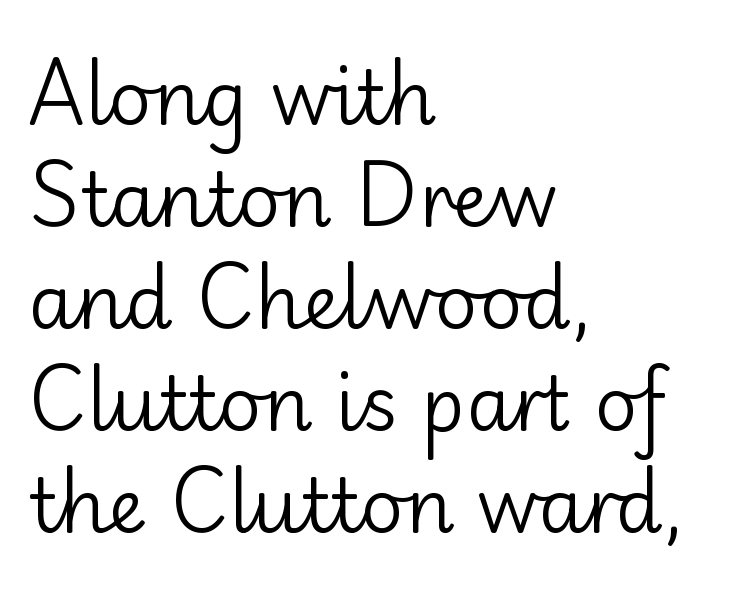
The face used here is rendered with its standard letterfit. The font is comparable to plain body text, perhaps lighter. Has an underline been added? It has not. In terms of leading, this rendering sits right in the middle. The ragged edge is on the right, which tells us the setting is flush left.
